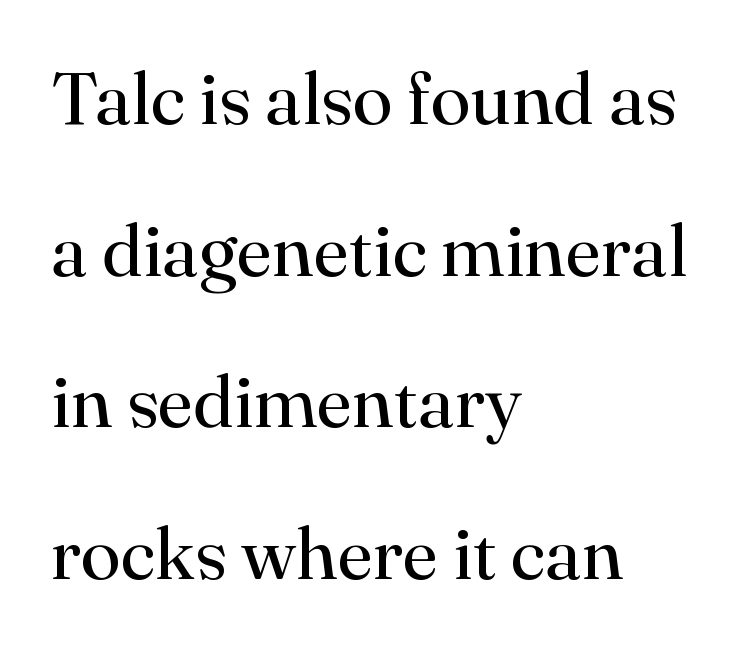
The image shows 74 px regular-weight serif type, upright; set left-aligned, loose line spacing (2.05x), normal letter spacing, not underlined; high stroke contrast and a small x-height.
